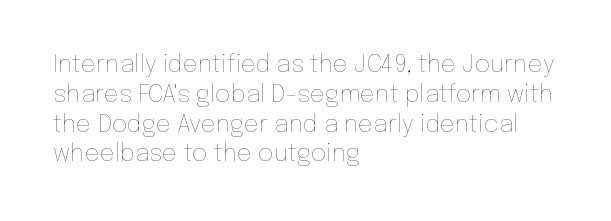
Q: Is the text bold? A: No.
Q: Is the text italic (slanted)? A: No, it is upright.
Q: Is the text underlined? A: No.
Q: How is the paragraph aligned? A: Left-aligned.
Q: Is the spacing between letters normal or unusually wide? A: Normal.
